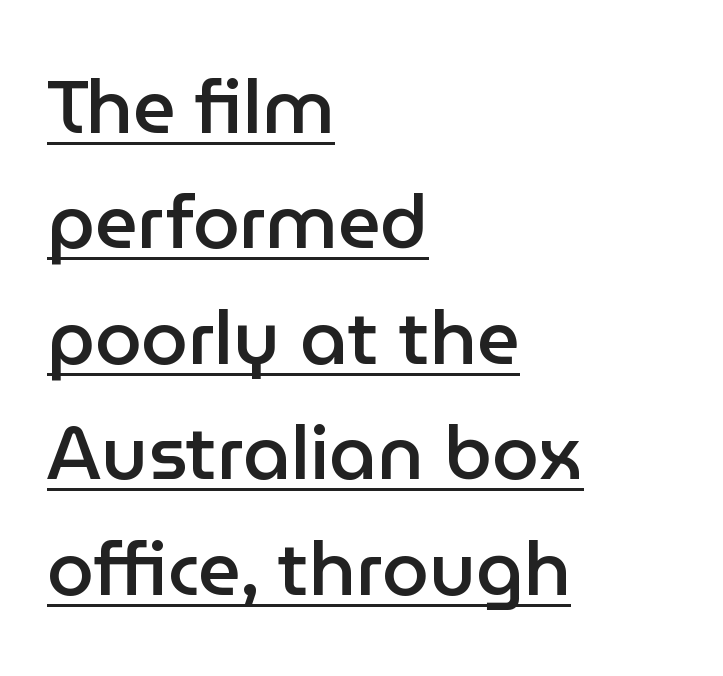
{"serif": "no", "italic": "no", "bold": "semi", "weight": "semibold", "width": "normal", "stroke_contrast": "low", "x_height": "medium", "monospaced": "no", "underline": "yes", "align": "left", "line_spacing": "normal", "line_spacing_ratio": 1.54, "letter_spacing": "normal", "letter_spacing_em": 0.0, "glyph_px": 75}
